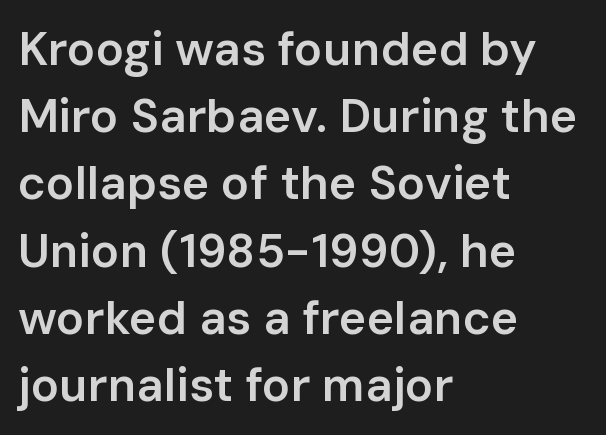
The image shows 47 px semibold sans-serif type, upright; set left-aligned, normal line spacing (1.43x), normal letter spacing, not underlined; low stroke contrast and a medium x-height.
